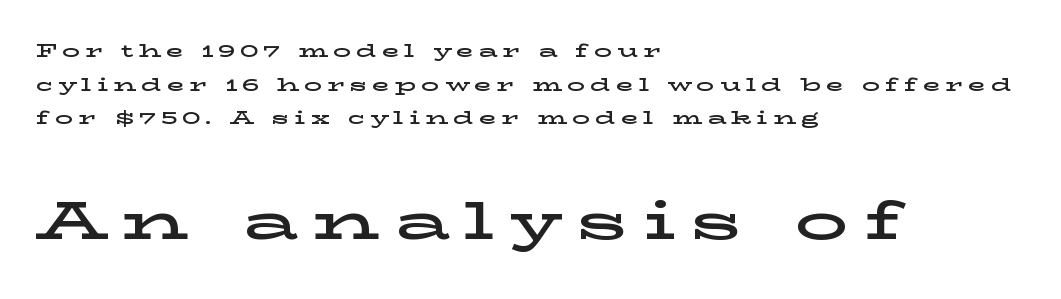
{"serif": "yes", "italic": "no", "width": "wide", "stroke_contrast": "low", "x_height": "medium", "monospaced": "no", "underline": "no", "align": "left", "line_spacing_ratio": 1.87, "letter_spacing": "wide", "letter_spacing_em": 0.28, "larger_block": "second", "size_ratio": 2.94, "glyph_px": 53}
